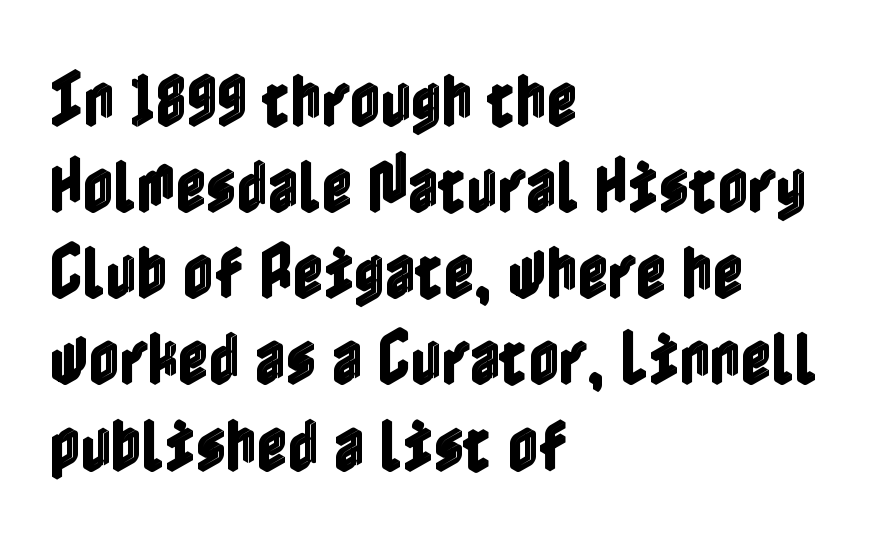
A typesetter would mark this as roman, not italic. This block has exactly the height ordinary leading produces. Letter spacing: default. The setting favours the left margin, as ordinary paragraphs usually do. Rule under the text: the space is simply empty.
